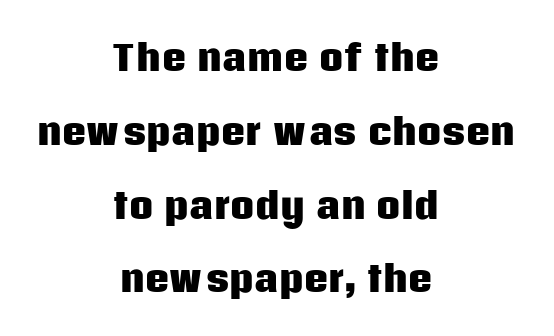
The image shows 34 px heavy sans-serif type, upright; set centered, loose line spacing (2.17x), normal letter spacing, not underlined; low stroke contrast and a large x-height.
